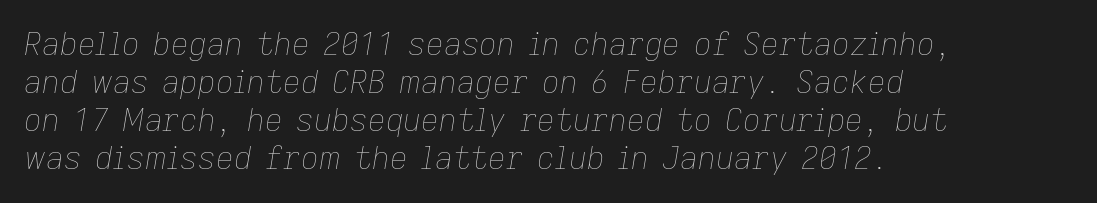
Q: Is the text bold? A: No.
Q: Is the text italic (slanted)? A: Yes, it leans right by about 9 degrees.
Q: Is the text underlined? A: No.
Q: How is the paragraph aligned? A: Left-aligned.
Q: Is the spacing between letters normal or unusually wide? A: Normal.
Q: Width (condensed, normal, or wide)? A: Normal.
Q: Stroke contrast? A: Low.
Q: x-height? A: Medium.
Q: Monospaced? A: No.
